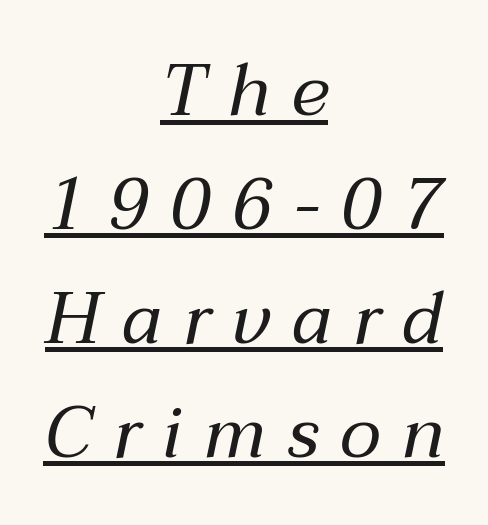
{"italic": "yes", "lean": "right", "slant_degrees": 12, "bold": "no", "weight": "regular", "width": "normal", "stroke_contrast": "medium", "x_height": "medium", "monospaced": "no", "underline": "yes", "align": "center", "line_spacing": "normal", "line_spacing_ratio": 1.56, "letter_spacing": "wide", "letter_spacing_em": 0.29, "glyph_px": 73}
